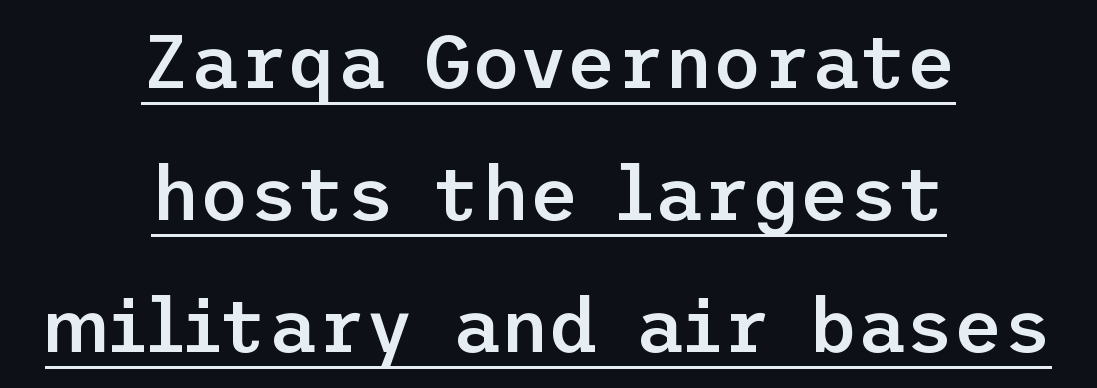
This sample uses plain, unmodified letter spacing. Stroke thickness is moderately raised; the sample reads as semibold. Where is the straight margin? There isn't one; the lines are centered. The passage shown is typeset with a sans-serif family. The specimen reads as upright at a glance.
